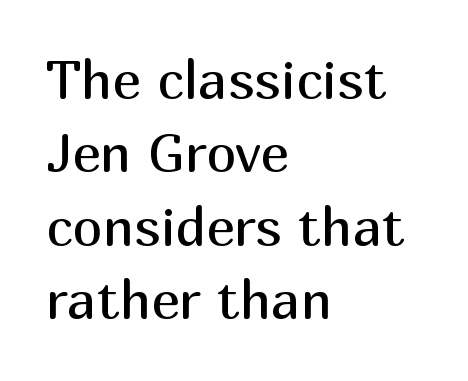
{"serif": "no", "italic": "no", "bold": "no", "weight": "regular", "width": "normal", "stroke_contrast": "medium", "x_height": "medium", "monospaced": "no", "underline": "no", "align": "left", "line_spacing": "normal", "line_spacing_ratio": 1.36, "letter_spacing": "normal", "letter_spacing_em": 0.0, "glyph_px": 54}
